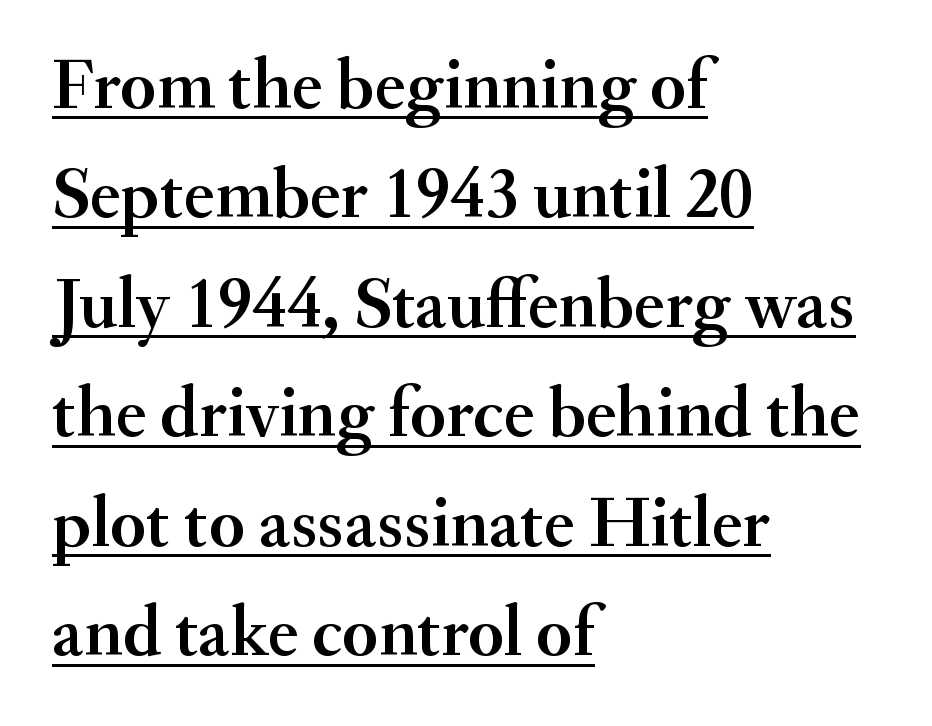
The image shows 73 px serif type, upright; set left-aligned, normal line spacing (1.5x), normal letter spacing, underlined; medium stroke contrast and a small x-height.
